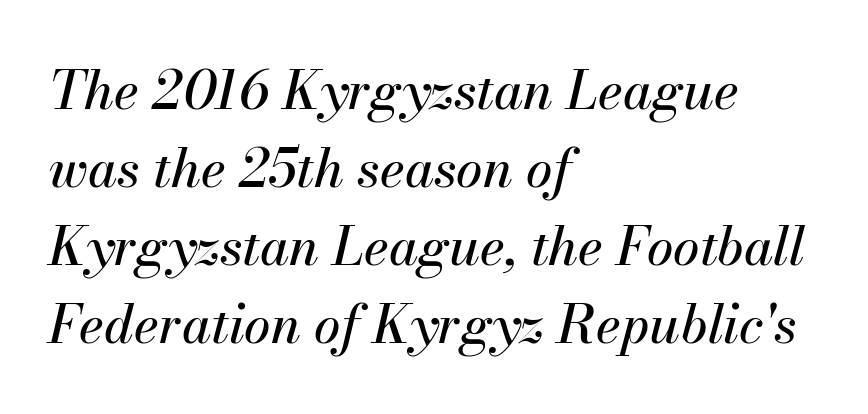
{"italic": "yes", "lean": "right", "slant_degrees": 13, "width": "normal", "stroke_contrast": "medium", "x_height": "small", "monospaced": "no", "underline": "no", "align": "left", "line_spacing": "normal", "line_spacing_ratio": 1.47, "letter_spacing": "normal", "letter_spacing_em": 0.0, "glyph_px": 53}
